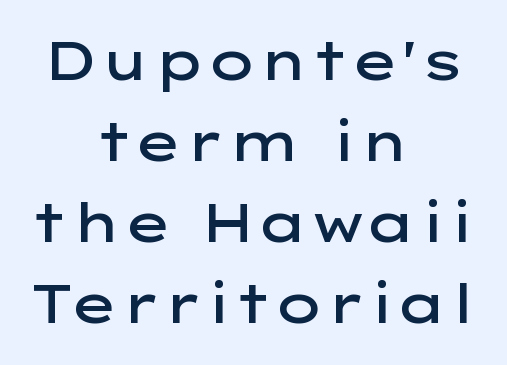
The image shows 53 px semibold, wide sans-serif type, upright; set centered, normal line spacing (1.53x), normal letter spacing, not underlined; low stroke contrast and a medium x-height.
